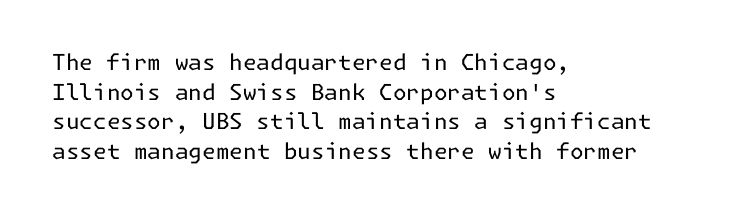
The image shows 22 px text type, upright; set left-aligned, normal line spacing (1.35x), normal letter spacing, not underlined.
